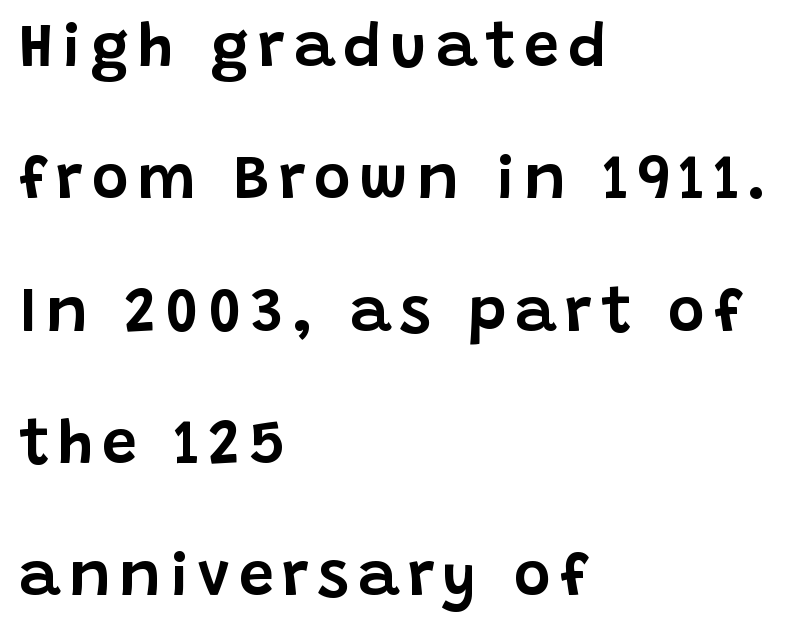
The ragged edge is on the right, which tells us the setting is flush left. Whoever set this chose breathing room over compactness in the vertical rhythm. Here the designer chose a conventional face with non-uniform glyph widths. Every character sits straight up, as roman type does. Unmarked baselines from the first word to the last. Grotesque or geometric, the face here clearly has no serifs.
